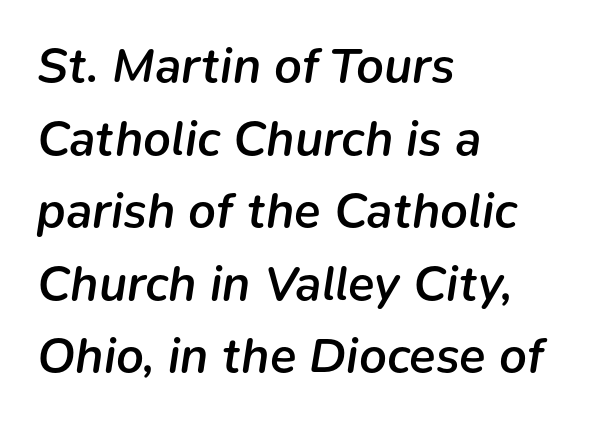
A typesetter would call this proportional, since set widths differ per character. No extra tracking has been applied to these lines. Observe the lean: these are italic letterforms. Descenders are the only things crossing below the line. Quick note: interline space is typical.
